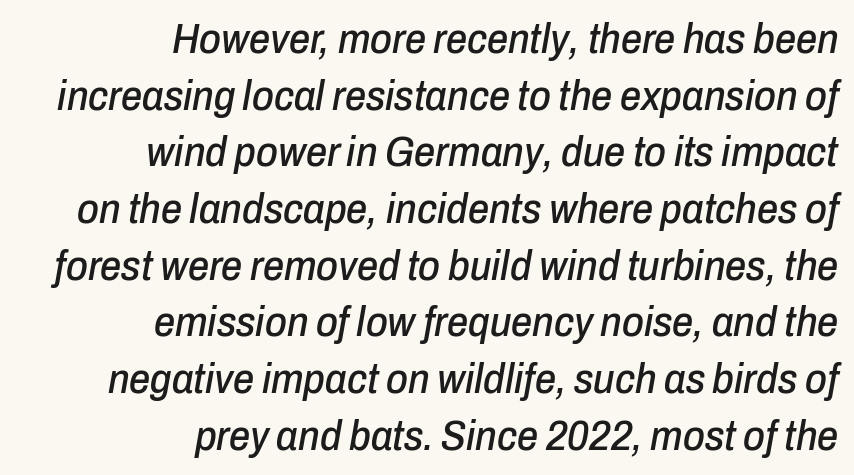
{"italic": "yes", "lean": "right", "slant_degrees": 10, "width": "condensed", "stroke_contrast": "low", "x_height": "medium", "monospaced": "no", "underline": "no", "align": "right", "line_spacing": "normal", "line_spacing_ratio": 1.35, "letter_spacing": "normal", "letter_spacing_em": 0.0, "glyph_px": 42}
